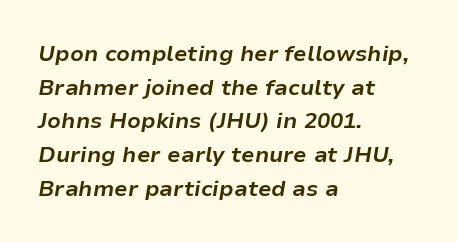
Lines of text with bare space underneath. Leading: standard. The rendering keeps characters at their native spacing. This sample is left-justified, so line endings fall wherever the words run out. Strong, thick strokes mark this as bold type. When letters slant like this, we call the style italic.
